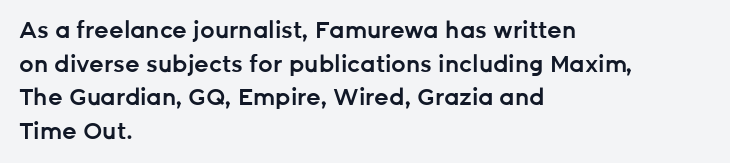
The image shows 23 px text type, upright; set left-aligned, normal line spacing (1.46x), normal letter spacing, not underlined.
